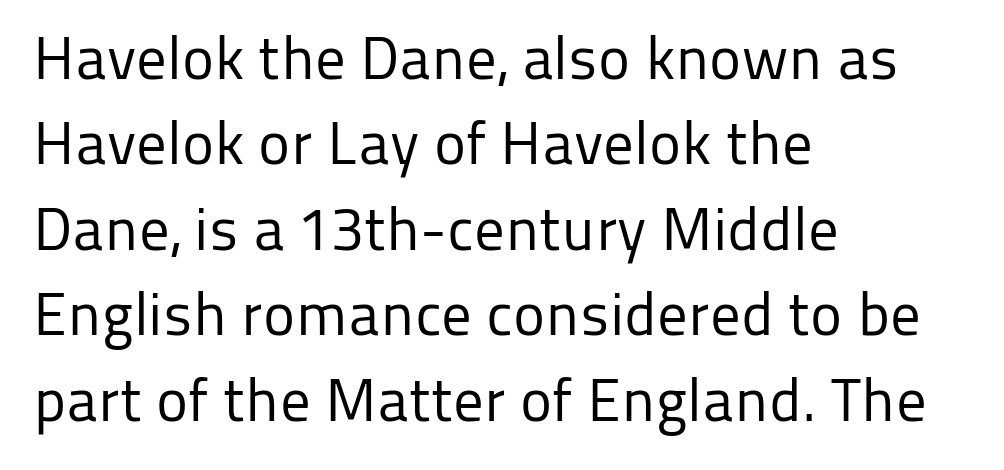
The image shows 61 px regular-weight sans-serif type, upright; set left-aligned, normal line spacing (1.4x), normal letter spacing, not underlined; low stroke contrast and a medium x-height.
